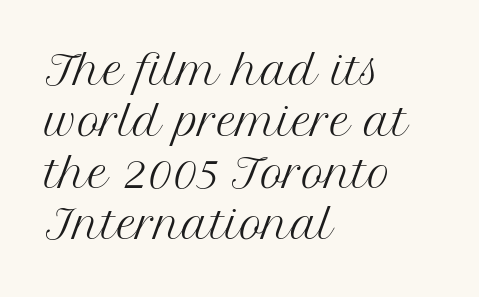
A classic flush-left, rag-right setting is used for this passage. You could not count columns in this text — the font is proportionally spaced. Vertical spacing — default. This sample uses plain, unmodified letter spacing.
